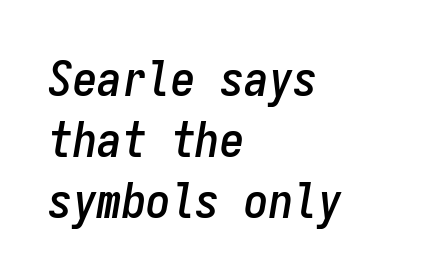
{"italic": "yes", "lean": "right", "slant_degrees": 9, "width": "condensed", "stroke_contrast": "low", "x_height": "medium", "monospaced": "yes", "underline": "no", "align": "left", "line_spacing_ratio": 1.24, "letter_spacing": "normal", "letter_spacing_em": 0.0, "glyph_px": 49}
